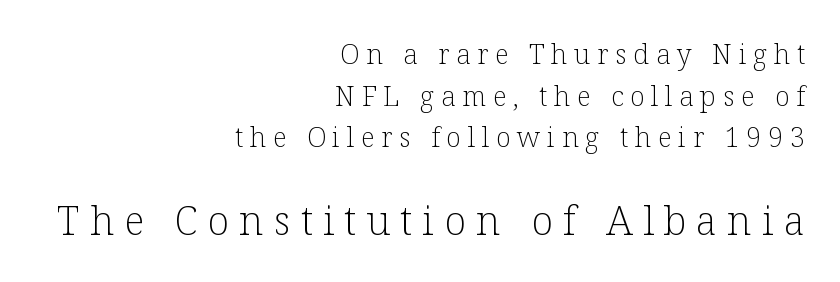
{"serif": "yes", "italic": "no", "bold": "no", "weight": "light", "width": "normal", "stroke_contrast": "low", "x_height": "medium", "monospaced": "no", "underline": "no", "align": "right", "line_spacing": "normal", "line_spacing_ratio": 1.54, "letter_spacing": "wide", "letter_spacing_em": 0.25, "larger_block": "second", "size_ratio": 1.48, "glyph_px": 40}
